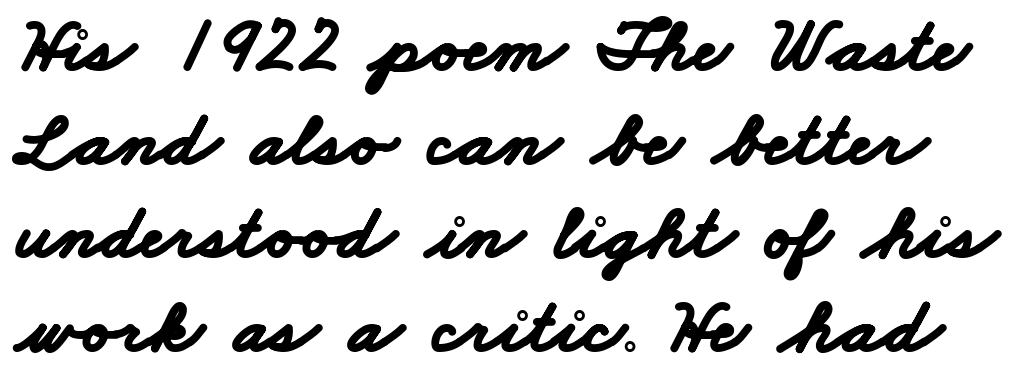
The image shows 78 px bold, wide sans-serif type; set line spacing 1.2x, normal letter spacing, not underlined; low stroke contrast and a small x-height.
